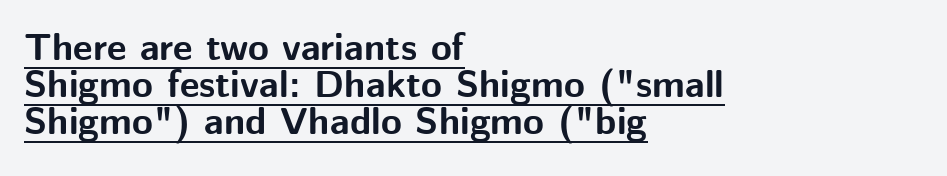
The image shows 38 px bold sans-serif type, upright; set left-aligned, tight line spacing (0.97x), normal letter spacing, underlined; medium stroke contrast and a medium x-height.
